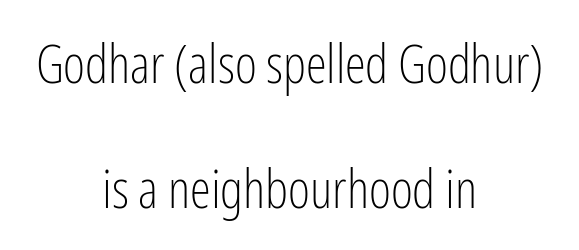
Q: Is the text bold? A: No.
Q: Is the text italic (slanted)? A: No, it is upright.
Q: Is the typeface a serif or a sans-serif typeface? A: Sans-serif.
Q: Is the text underlined? A: No.
Q: How is the paragraph aligned? A: Centered.
Q: Is the spacing between letters normal or unusually wide? A: Normal.
Q: Is the spacing between lines tight, normal or loose? A: Loose.
Q: Width (condensed, normal, or wide)? A: Condensed.
Q: Stroke contrast? A: Low.
Q: x-height? A: Medium.
Q: Monospaced? A: No.
